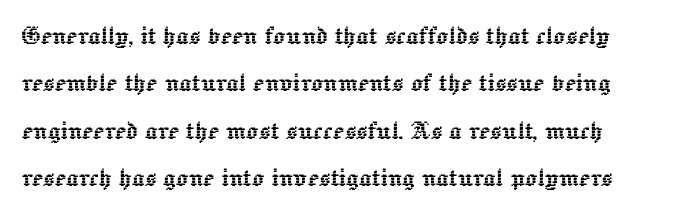
{"italic": "no", "width": "normal", "x_height": "medium", "monospaced": "no", "underline": "no", "line_spacing": "normal", "line_spacing_ratio": 1.58, "letter_spacing": "normal", "letter_spacing_em": 0.0, "glyph_px": 30}
